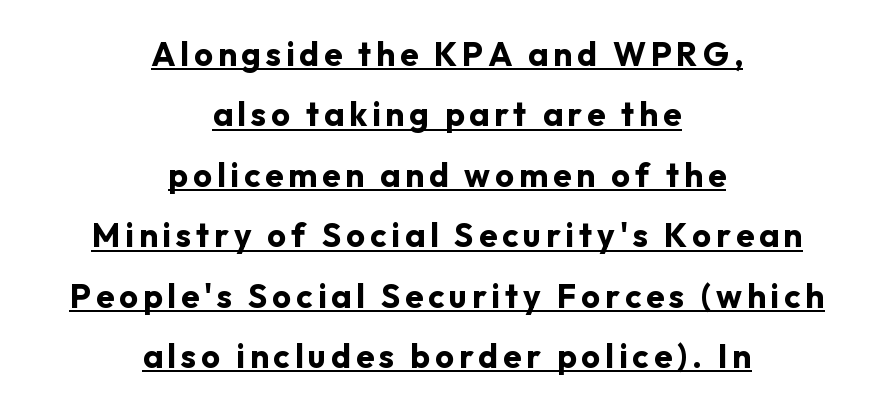
Think of a printed novel: that variable character pitch is what you see here. The font's upright variant was chosen for this text. Alignment: centered. These words are printed bold, with thick strokes throughout.
